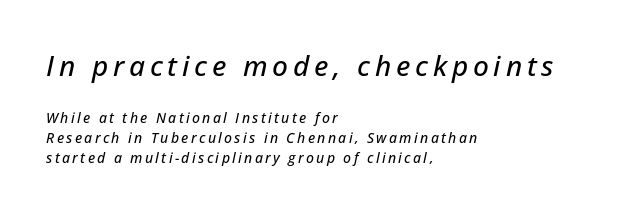
The image shows 28 px text type, italic (leaning right); set left-aligned, normal line spacing (1.43x), not underlined; the first (top) block is 2.0x larger; low stroke contrast and a medium x-height.
